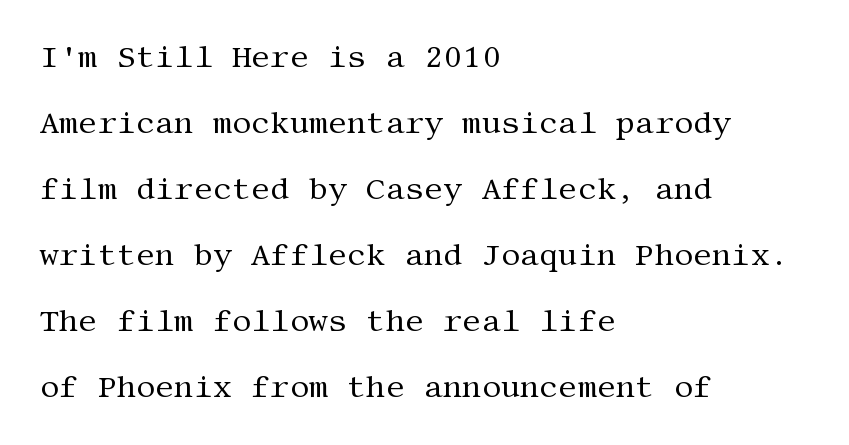
Check under the words: just untouched page. The rendering keeps characters at their native spacing. Yep, those are serifs on the letters. Short and long lines alike share a common starting point at left. Unbolded letterforms with no extra heft.
